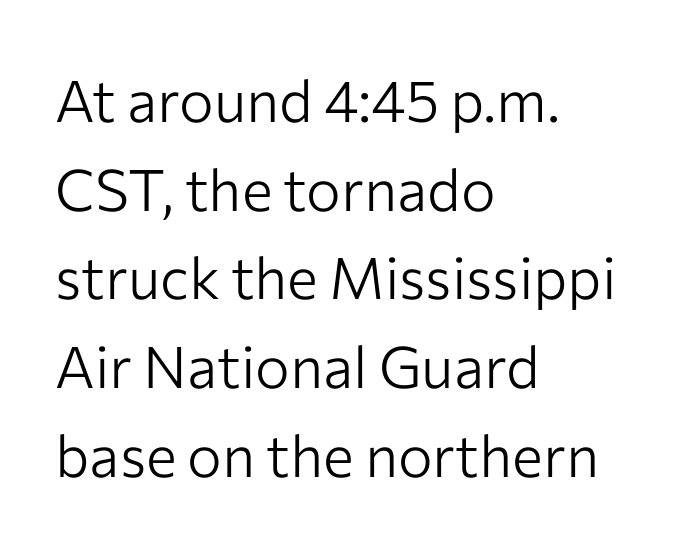
Inter-character spacing is left at the font's built-in metrics. The cut favours lightness, reaching ordinary text weight at its darkest. Compared with a centered layout, this one pins lines to the left instead. Descenders are the only things crossing below the line. Serif or sans? Sans — the stroke terminals are bare. This sample has the flowing, uneven cadence of proportional lettering.
